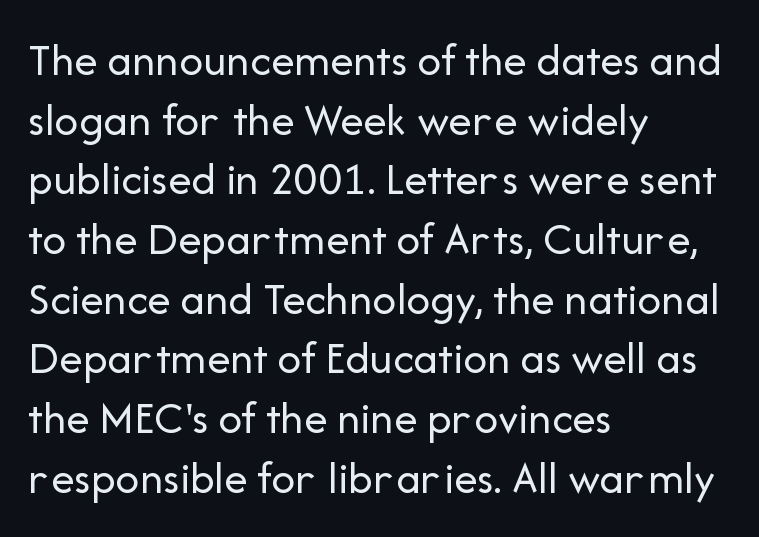
The image shows 47 px regular-weight sans-serif type, upright; set left-aligned, normal line spacing (1.27x), normal letter spacing, not underlined; low stroke contrast and a medium x-height.
